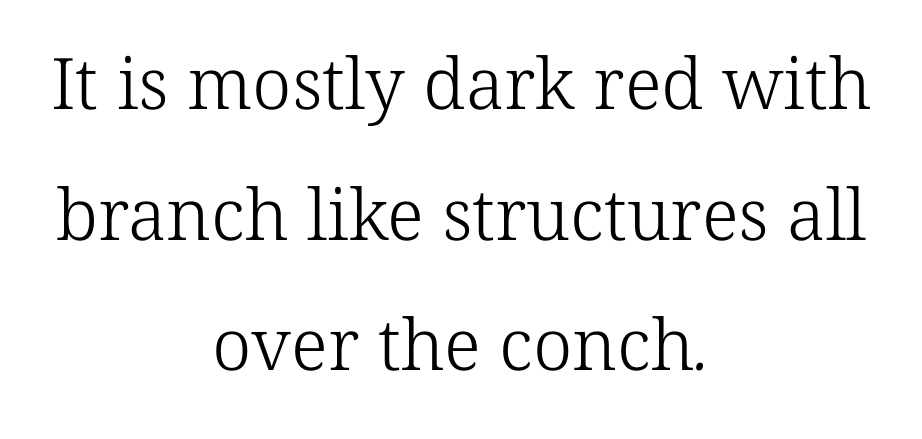
Q: Is the text bold? A: No.
Q: Is the typeface a serif or a sans-serif typeface? A: Serif.
Q: Is the text underlined? A: No.
Q: How is the paragraph aligned? A: Centered.
Q: Is the spacing between letters normal or unusually wide? A: Normal.
Q: Width (condensed, normal, or wide)? A: Normal.
Q: Stroke contrast? A: Low.
Q: x-height? A: Medium.
Q: Monospaced? A: No.
